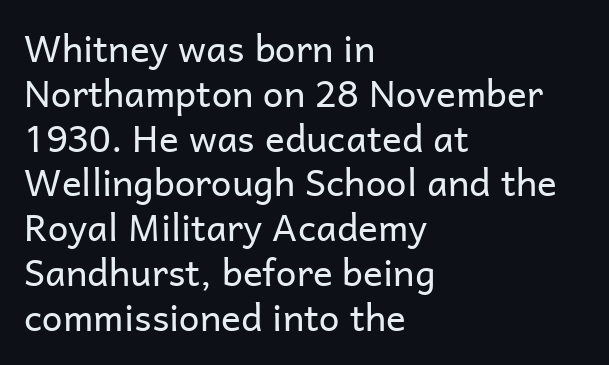
{"serif": "no", "italic": "no", "bold": "no", "weight": "regular", "width": "normal", "stroke_contrast": "low", "x_height": "medium", "monospaced": "no", "underline": "no", "align": "left", "line_spacing_ratio": 1.21, "letter_spacing": "normal", "letter_spacing_em": 0.0, "glyph_px": 37}
